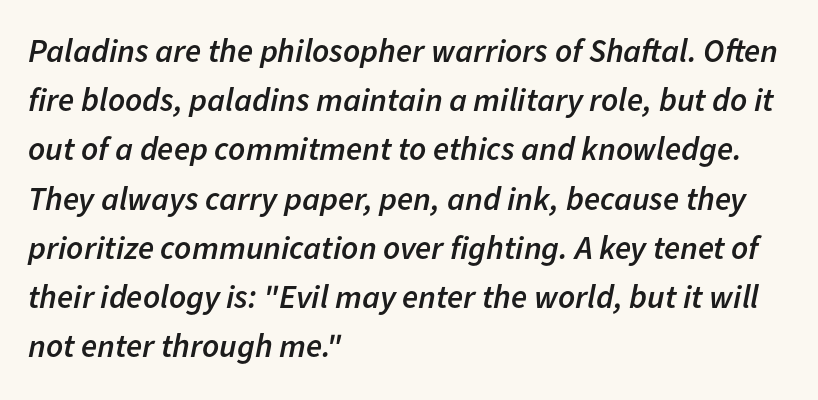
{"italic": "yes", "lean": "right", "slant_degrees": 11, "bold": "semi", "weight": "semibold", "width": "normal", "stroke_contrast": "low", "x_height": "medium", "monospaced": "no", "underline": "no", "align": "left", "line_spacing": "normal", "line_spacing_ratio": 1.49, "letter_spacing": "normal", "letter_spacing_em": 0.0, "glyph_px": 33}
